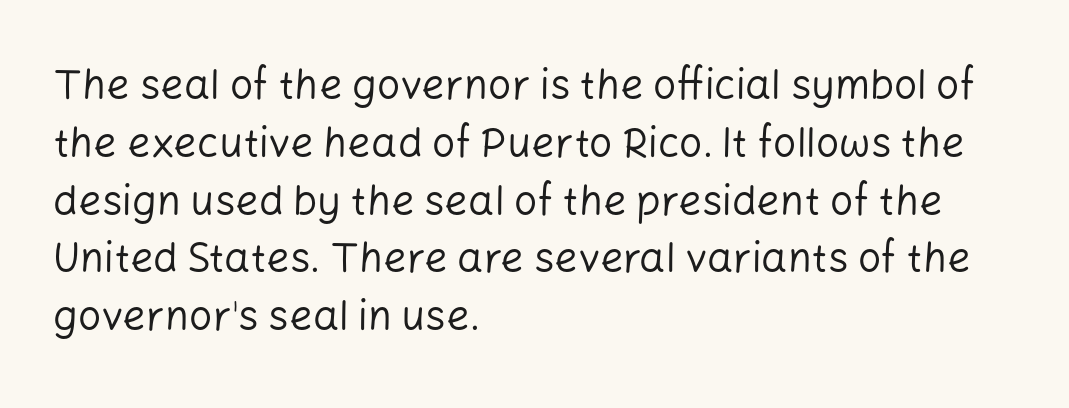
{"serif": "no", "italic": "no", "bold": "no", "weight": "regular", "width": "normal", "stroke_contrast": "low", "x_height": "medium", "monospaced": "no", "underline": "no", "align": "left", "line_spacing": "normal", "line_spacing_ratio": 1.41, "letter_spacing": "normal", "letter_spacing_em": 0.0, "glyph_px": 41}
